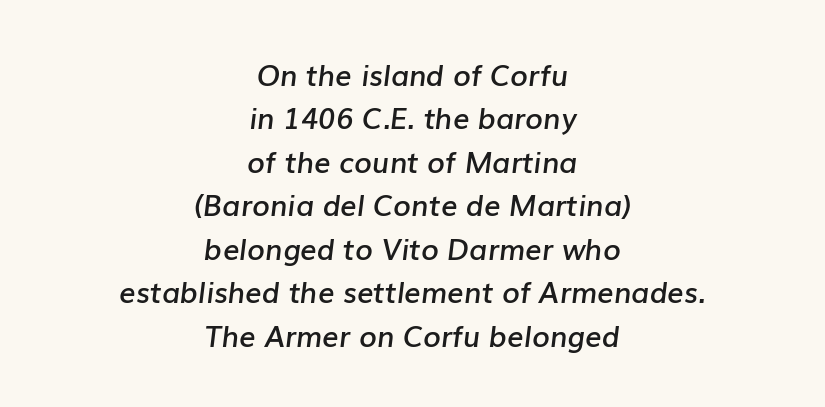
The image shows 29 px semibold type, italic (leaning right); set centered, normal line spacing (1.5x), normal letter spacing, not underlined; low stroke contrast and a medium x-height.
